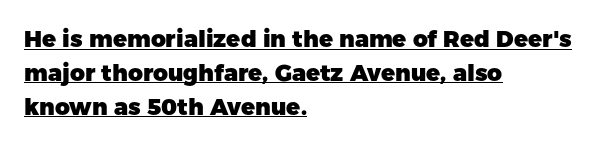
Compared with undecorated copy, this sample adds a rule below the words. Default kerning and tracking; the words read as compact shapes. Notice how the stems are strictly vertical — no italics here. Summary of vertical rhythm: regular, with standard interline spacing. Look at the stroke-to-counter ratio: heavy, a bold.
